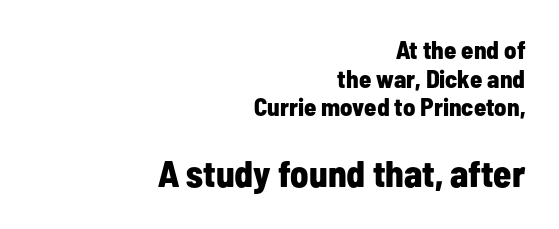
{"serif": "no", "italic": "no", "bold": "yes", "weight": "bold", "width": "condensed", "stroke_contrast": "low", "x_height": "medium", "monospaced": "no", "underline": "no", "align": "right", "line_spacing": "tight", "line_spacing_ratio": 1.15, "letter_spacing": "normal", "letter_spacing_em": 0.0, "larger_block": "second", "size_ratio": 1.48, "glyph_px": 37}
